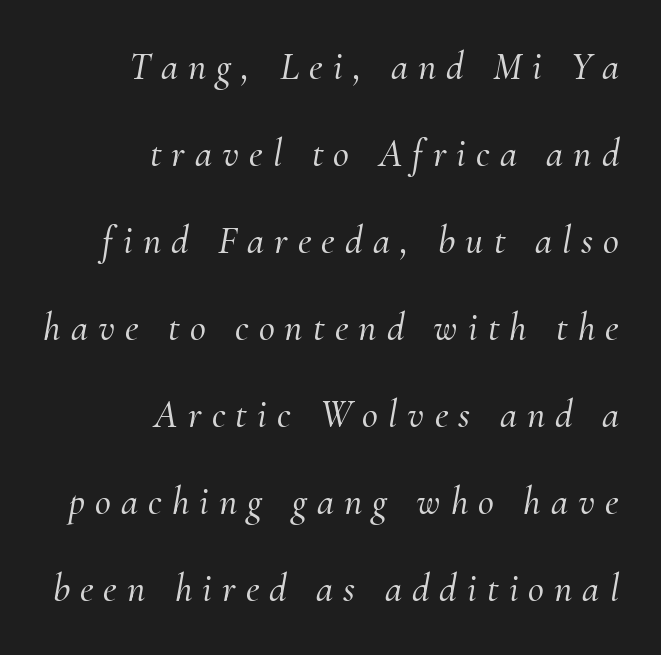
The image shows 39 px serif type, italic (leaning right); set right-aligned, loose line spacing (2.23x), unusually wide letter spacing (+0.26 em), not underlined; medium stroke contrast and a small x-height.
